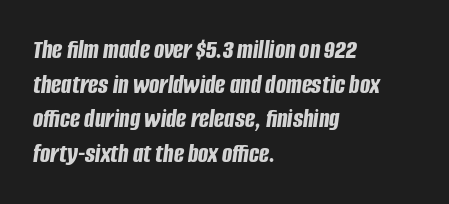
The lettering tilts uniformly, giving the passage an italic look. Leading matches the norm, producing a regular column. Strokes here are thick enough to call this a true bold. Rule under the text: the space is simply empty. Reading down the block, your eye returns to a fixed left position each line.
